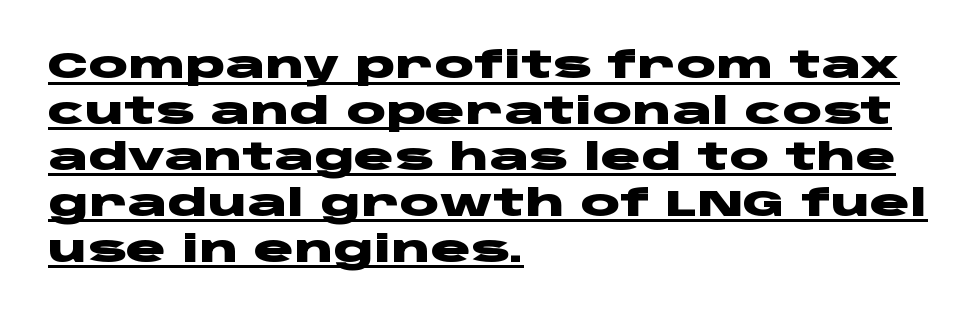
The image shows 37 px heavy, wide sans-serif type, upright; set left-aligned, line spacing 1.24x, normal letter spacing, underlined; low stroke contrast and a large x-height.
